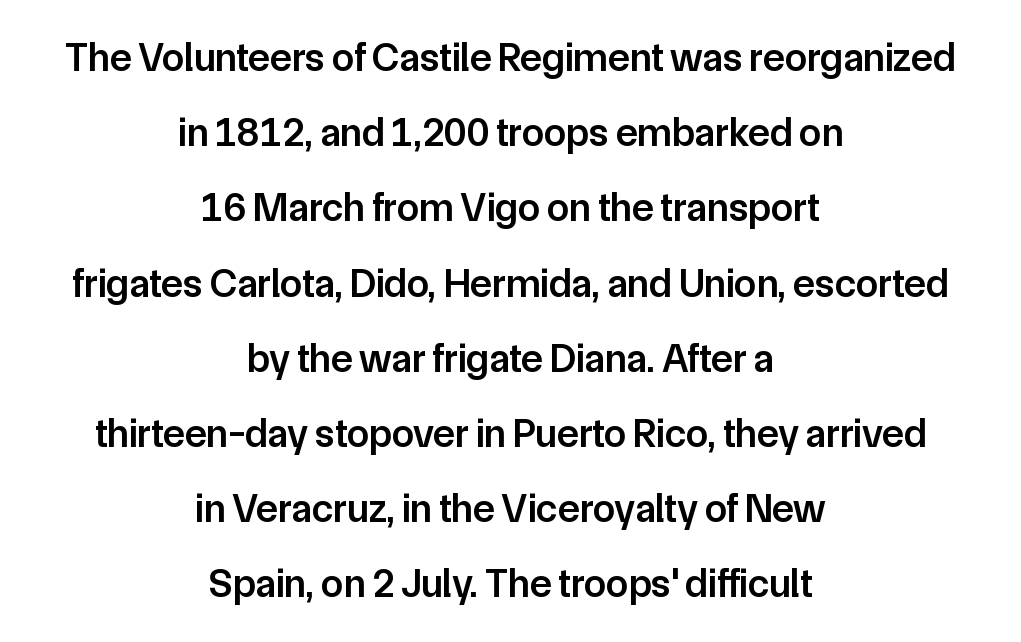
Q: Is the text bold? A: Semi-bold.
Q: Is the text italic (slanted)? A: No, it is upright.
Q: Is the typeface a serif or a sans-serif typeface? A: Sans-serif.
Q: Is the text underlined? A: No.
Q: How is the paragraph aligned? A: Centered.
Q: Is the spacing between letters normal or unusually wide? A: Normal.
Q: Width (condensed, normal, or wide)? A: Normal.
Q: Stroke contrast? A: Low.
Q: x-height? A: Medium.
Q: Monospaced? A: No.
